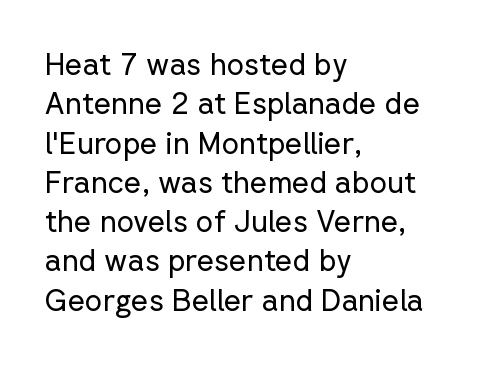
{"serif": "no", "italic": "no", "bold": "no", "weight": "regular", "width": "normal", "stroke_contrast": "low", "x_height": "medium", "monospaced": "no", "underline": "no", "align": "left", "line_spacing": "normal", "line_spacing_ratio": 1.31, "letter_spacing": "normal", "letter_spacing_em": 0.0, "glyph_px": 30}
